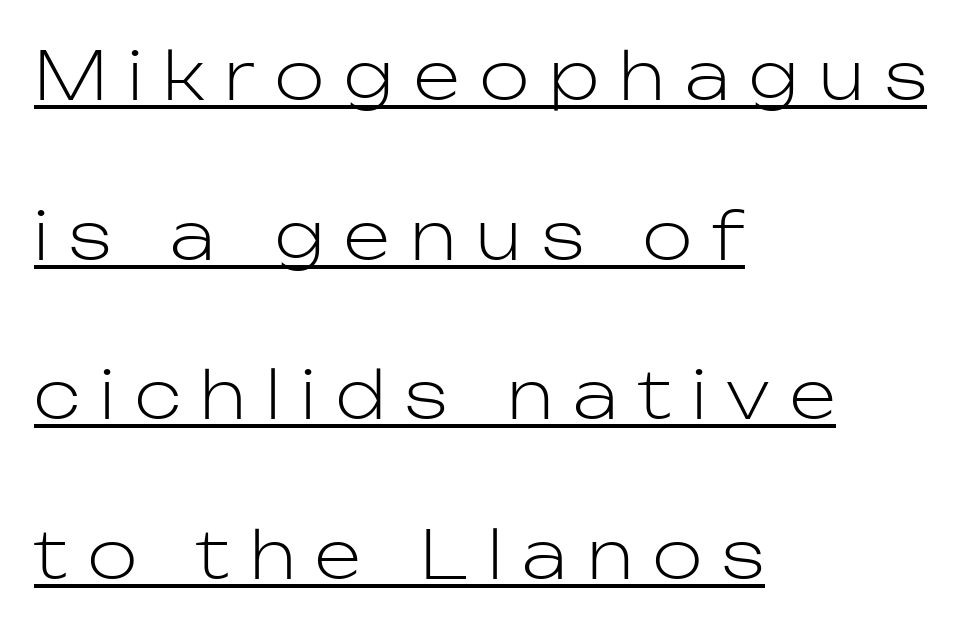
The image shows 66 px light sans-serif type, upright; set left-aligned, loose line spacing (2.42x), unusually wide letter spacing (+0.31 em), underlined; low stroke contrast and a medium x-height.
